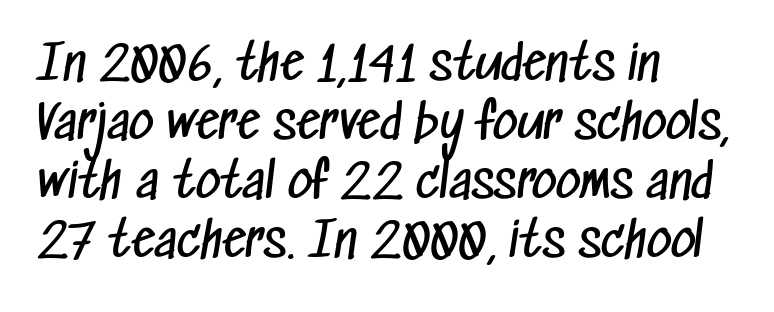
The image shows 48 px regular-weight, condensed sans-serif type; set left-aligned, line spacing 1.23x, normal letter spacing, not underlined; low stroke contrast and a medium x-height.
